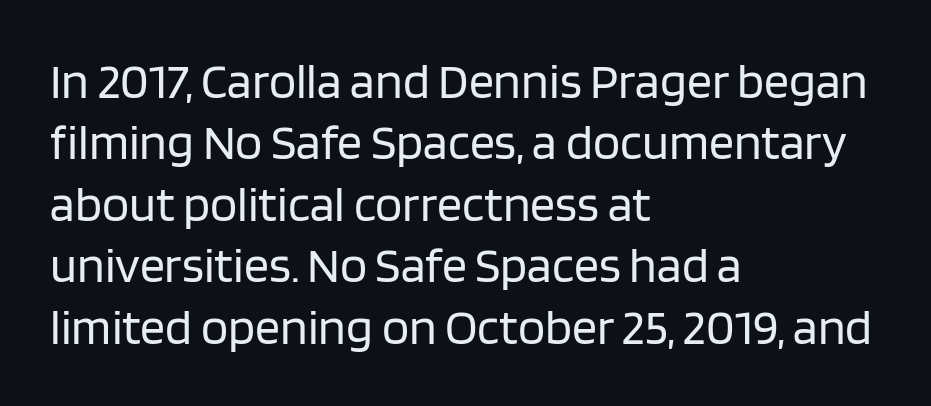
Q: Is the text bold? A: No.
Q: Is the text italic (slanted)? A: No, it is upright.
Q: Is the typeface a serif or a sans-serif typeface? A: Sans-serif.
Q: Is the text underlined? A: No.
Q: How is the paragraph aligned? A: Left-aligned.
Q: Is the spacing between letters normal or unusually wide? A: Normal.
Q: Width (condensed, normal, or wide)? A: Normal.
Q: Stroke contrast? A: Low.
Q: x-height? A: Large.
Q: Monospaced? A: No.
